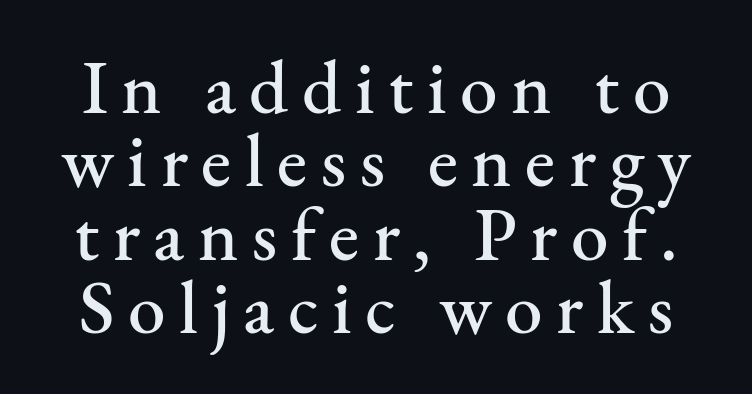
The image shows 75 px serif type, upright; set tight line spacing (0.98x), not underlined; medium stroke contrast and a small x-height.
